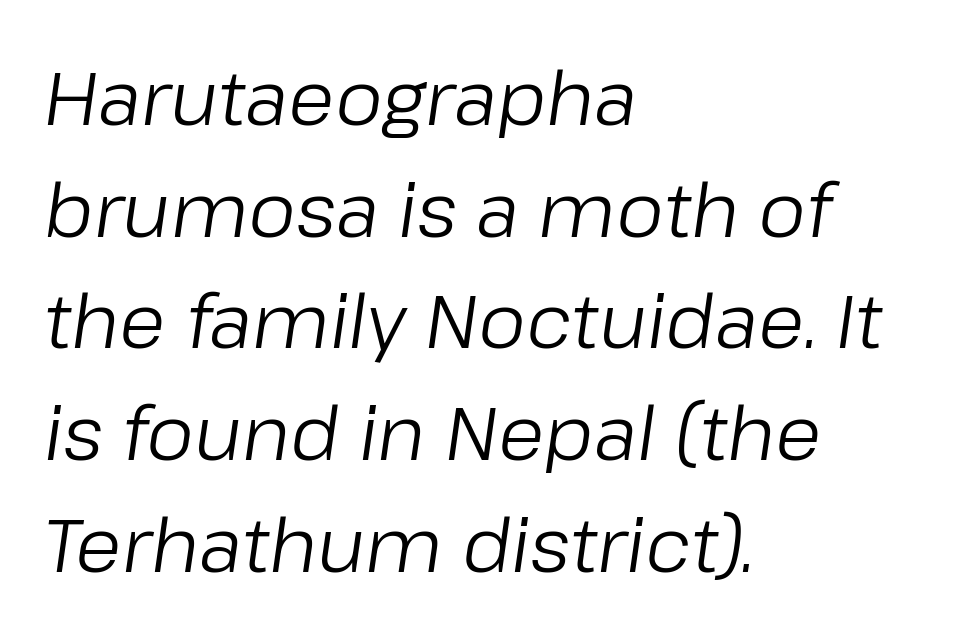
The image shows 75 px regular-weight type, italic (leaning right); set left-aligned, normal line spacing (1.49x), normal letter spacing, not underlined; low stroke contrast and a medium x-height.
